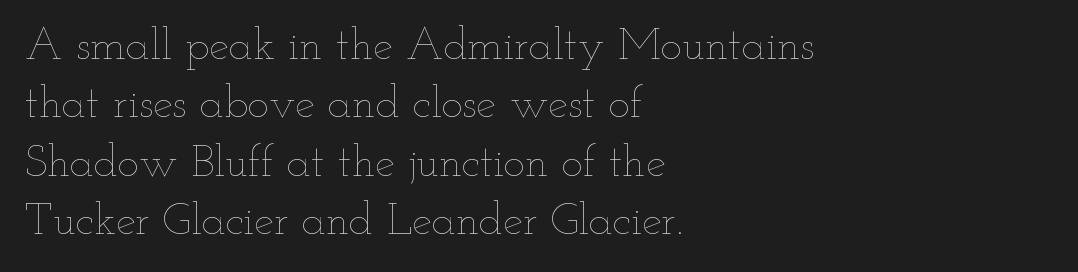
The text block is weighted toward the left margin, trailing off unevenly rightward. Short note: letters normally spaced. Italic: no, the glyphs are upright roman. The leading is moderate, giving the passage an even texture.
